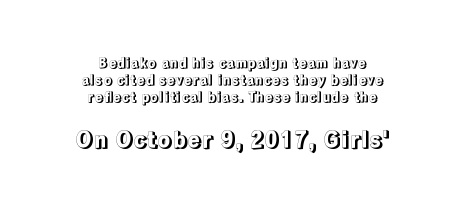
The image shows 23 px text type, upright; set centered, line spacing 1.23x, normal letter spacing, not underlined; the second (bottom) block is 1.64x larger.
